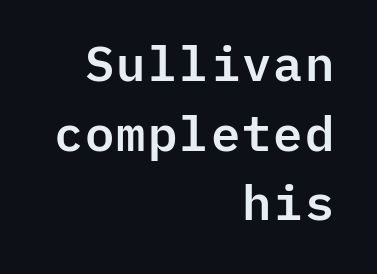
The image shows 49 px sans-serif type, upright, monospaced; set right-aligned, normal line spacing (1.42x), normal letter spacing, not underlined; low stroke contrast and a medium x-height.
